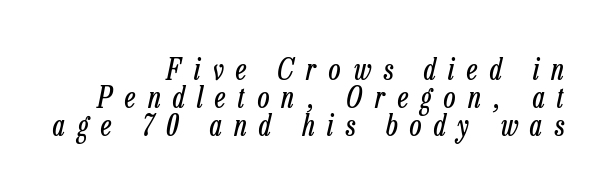
Q: Is the text bold? A: No.
Q: Is the text italic (slanted)? A: Yes, it leans right by about 13 degrees.
Q: Is the text underlined? A: No.
Q: How is the paragraph aligned? A: Right-aligned.
Q: Is the spacing between letters normal or unusually wide? A: Unusually wide.
Q: Is the spacing between lines tight, normal or loose? A: Tight.
Q: Width (condensed, normal, or wide)? A: Condensed.
Q: Stroke contrast? A: Low.
Q: x-height? A: Medium.
Q: Monospaced? A: No.
